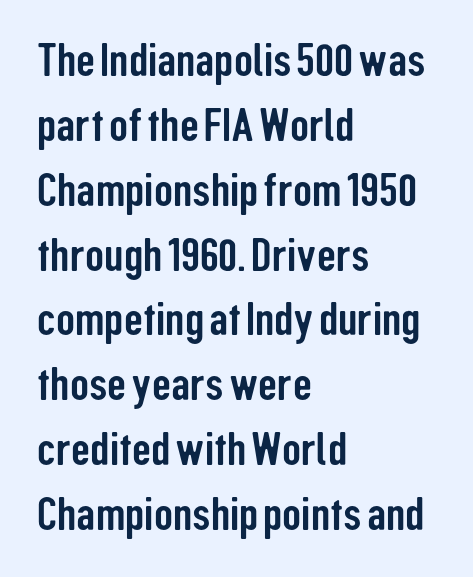
The image shows 47 px condensed sans-serif type, upright; set left-aligned, normal line spacing (1.38x), normal letter spacing, not underlined; low stroke contrast and a medium x-height.
